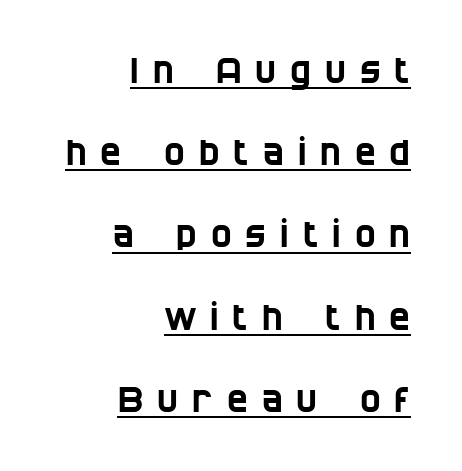
{"serif": "no", "width": "condensed", "stroke_contrast": "low", "x_height": "large", "monospaced": "no", "underline": "yes", "align": "right", "line_spacing": "loose", "line_spacing_ratio": 2.35, "letter_spacing": "wide", "letter_spacing_em": 0.4, "glyph_px": 35}
